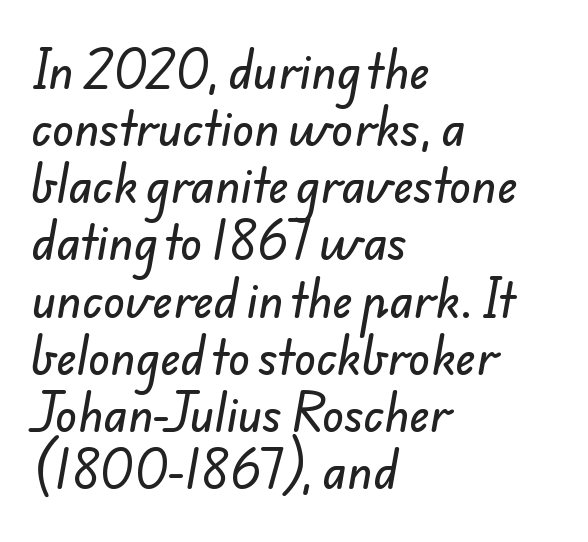
Q: Is the typeface a serif or a sans-serif typeface? A: Sans-serif.
Q: Is the text underlined? A: No.
Q: How is the paragraph aligned? A: Left-aligned.
Q: Is the spacing between letters normal or unusually wide? A: Normal.
Q: Is the spacing between lines tight, normal or loose? A: Normal.
Q: Width (condensed, normal, or wide)? A: Normal.
Q: Stroke contrast? A: Low.
Q: x-height? A: Small.
Q: Monospaced? A: No.
